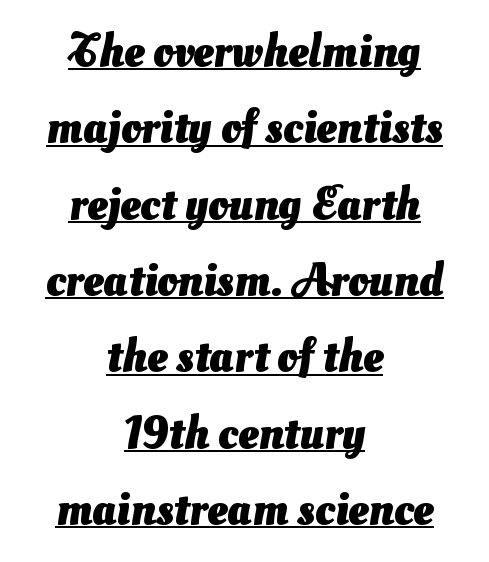
Q: Is the text bold? A: Yes.
Q: Is the typeface a serif or a sans-serif typeface? A: Sans-serif.
Q: Is the text underlined? A: Yes.
Q: How is the paragraph aligned? A: Centered.
Q: Is the spacing between letters normal or unusually wide? A: Normal.
Q: Is the spacing between lines tight, normal or loose? A: Normal.
Q: Width (condensed, normal, or wide)? A: Normal.
Q: Stroke contrast? A: Medium.
Q: x-height? A: Small.
Q: Monospaced? A: No.
